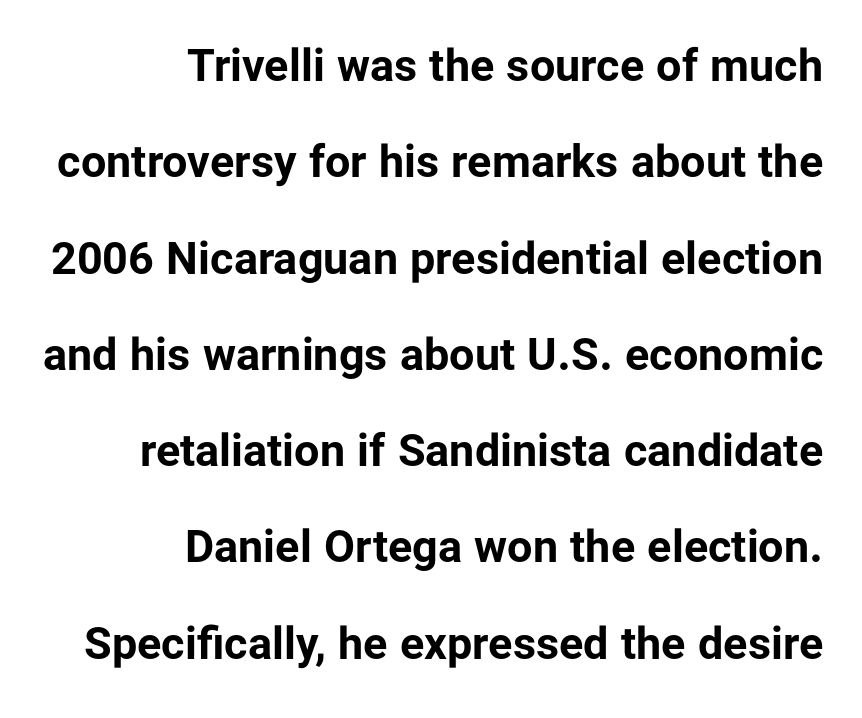
{"serif": "no", "italic": "no", "bold": "yes", "weight": "bold", "width": "normal", "stroke_contrast": "low", "x_height": "medium", "monospaced": "no", "underline": "no", "align": "right", "line_spacing": "loose", "line_spacing_ratio": 2.14, "letter_spacing": "normal", "letter_spacing_em": 0.0, "glyph_px": 45}
